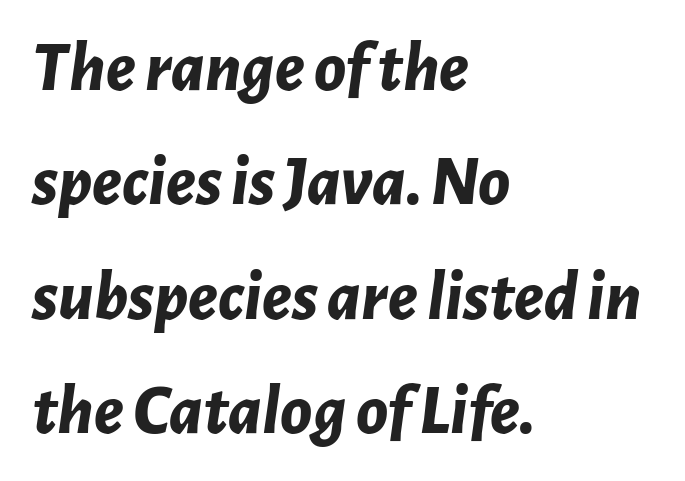
Each row of text sits above clean, open space. Summary of vertical rhythm: regular, with standard interline spacing. A full-strength bold gives these letters their thick strokes. Characters follow at the spacing the type designer built in. Horizontally, the lines are justified to the leading edge only.
